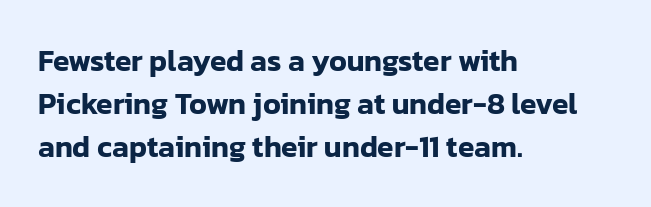
Look at the bottom of the vertical strokes: they stop flat, with no serifs. The leading is moderate, giving the passage an even texture. The baseline area is clear. The rendering uses natural spacing where letterforms have individual widths.
